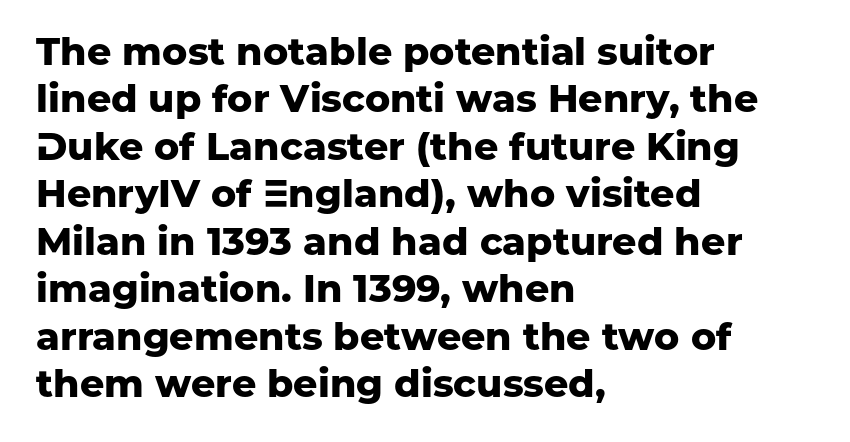
{"serif": "no", "italic": "no", "bold": "yes", "weight": "heavy", "width": "normal", "stroke_contrast": "low", "x_height": "medium", "monospaced": "no", "underline": "no", "align": "left", "line_spacing": "normal", "line_spacing_ratio": 1.25, "letter_spacing": "normal", "letter_spacing_em": 0.0, "glyph_px": 38}
